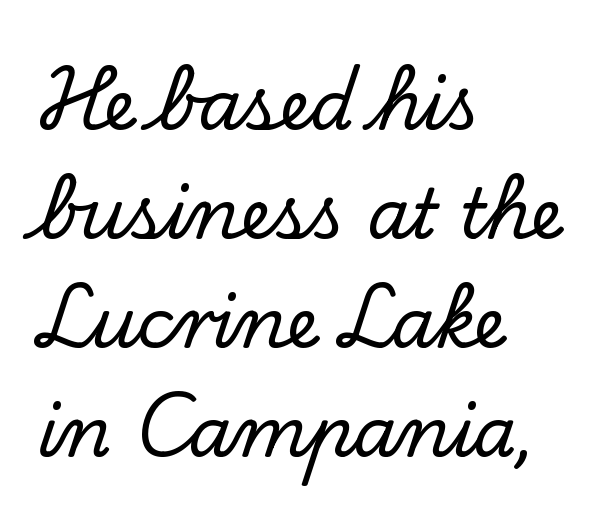
Clear beneath every line of the passage. Interline gaps are of average width in this sample. Does the type have serifs? Yes, each stem ends in a small foot. Spacing verdict: proportional, widths tailored to each character. A student would call this left alignment; a typographer would say flush left, rag right.
